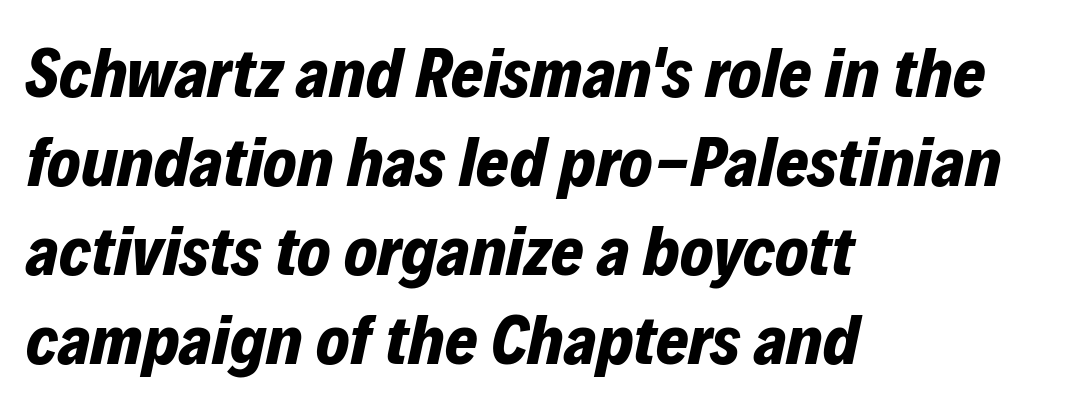
{"italic": "yes", "lean": "right", "slant_degrees": 12, "bold": "yes", "weight": "bold", "width": "normal", "stroke_contrast": "low", "x_height": "medium", "monospaced": "no", "underline": "no", "align": "left", "line_spacing": "normal", "line_spacing_ratio": 1.27, "letter_spacing": "normal", "letter_spacing_em": 0.0, "glyph_px": 70}
